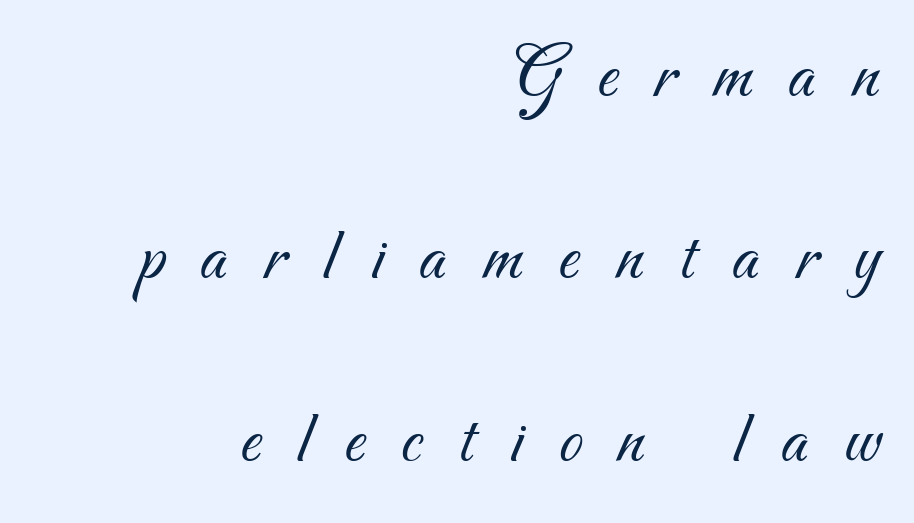
Q: Is the text bold? A: No.
Q: Is the typeface a serif or a sans-serif typeface? A: Sans-serif.
Q: Is the text underlined? A: No.
Q: How is the paragraph aligned? A: Right-aligned.
Q: Is the spacing between letters normal or unusually wide? A: Unusually wide.
Q: Is the spacing between lines tight, normal or loose? A: Loose.
Q: Width (condensed, normal, or wide)? A: Normal.
Q: Stroke contrast? A: Medium.
Q: x-height? A: Small.
Q: Monospaced? A: No.
